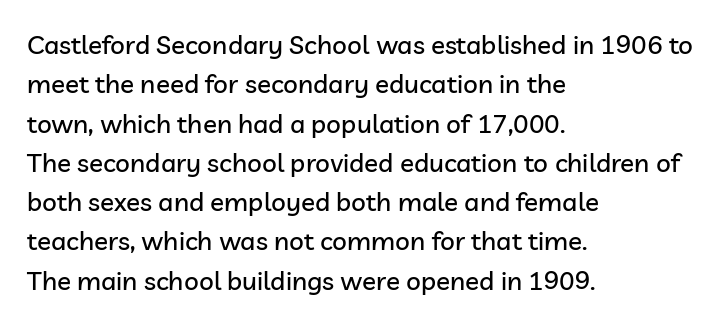
The image shows 26 px text type, upright; set left-aligned, normal line spacing (1.51x), normal letter spacing, not underlined.
